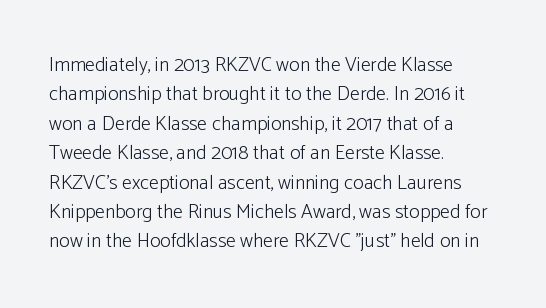
The image shows 20 px text type, upright; set left-aligned, normal line spacing (1.47x), normal letter spacing, not underlined.
